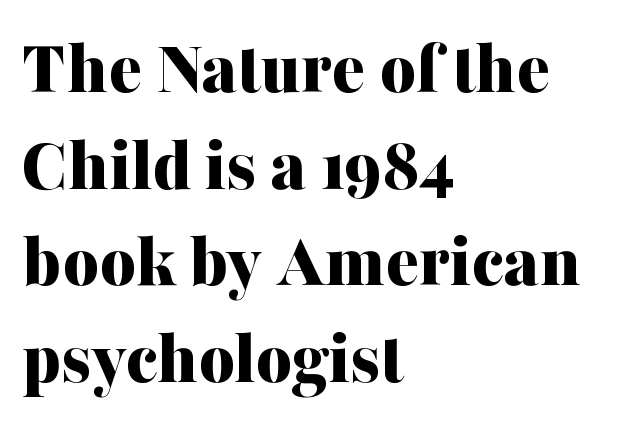
{"serif": "yes", "italic": "no", "bold": "yes", "weight": "bold", "width": "normal", "stroke_contrast": "medium", "x_height": "medium", "monospaced": "no", "underline": "no", "align": "left", "line_spacing_ratio": 1.24, "letter_spacing": "normal", "letter_spacing_em": 0.0, "glyph_px": 78}
